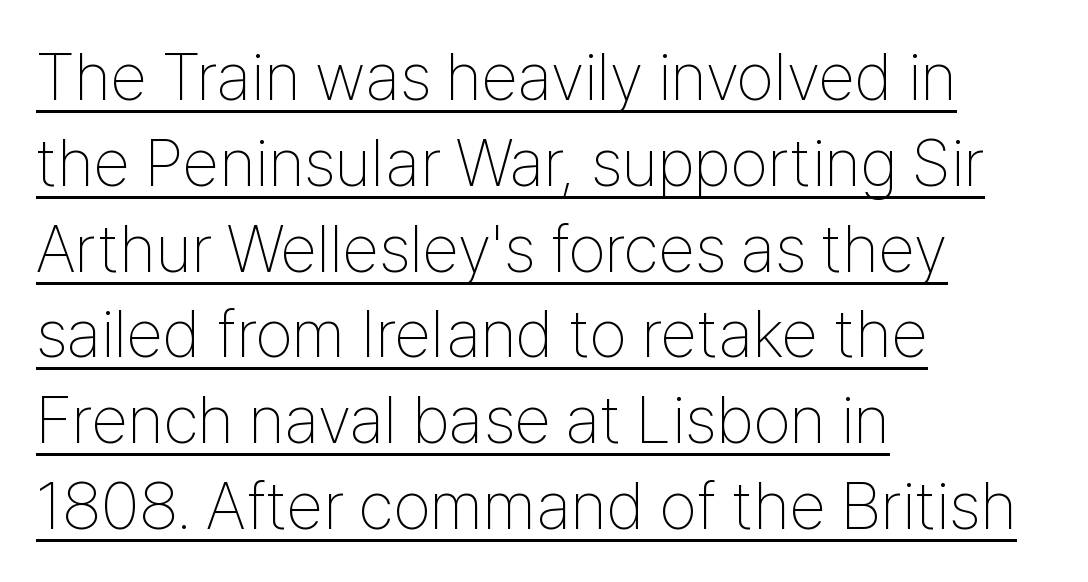
Vertically, the passage feels balanced, rows spaced as you'd expect. Are there feet on the stems? There aren't — it's a sans. Proportional: the letters do not fall into vertical columns. Glyph-to-glyph distance matches everyday printed text. Typeset ragged right — the left edge is the straight one.
